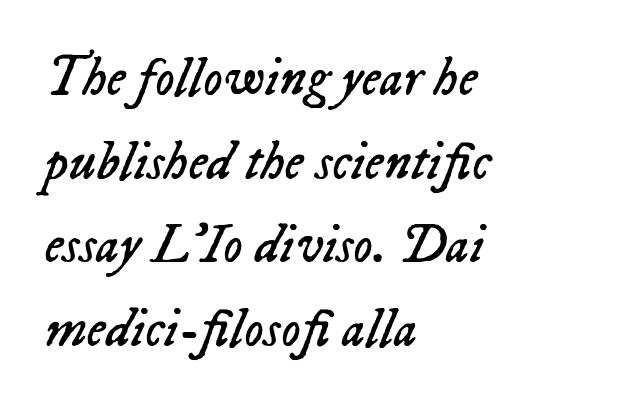
{"italic": "yes", "lean": "right", "slant_degrees": 23, "bold": "no", "weight": "regular", "width": "normal", "stroke_contrast": "low", "x_height": "medium", "monospaced": "no", "underline": "no", "align": "left", "line_spacing": "normal", "line_spacing_ratio": 1.55, "letter_spacing": "normal", "letter_spacing_em": 0.0, "glyph_px": 54}
